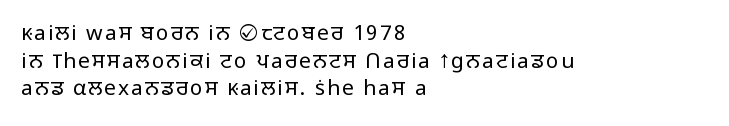
{"italic": "no", "bold": "no", "underline": "no", "align": "left", "line_spacing": "normal", "line_spacing_ratio": 1.31, "glyph_px": 21}
